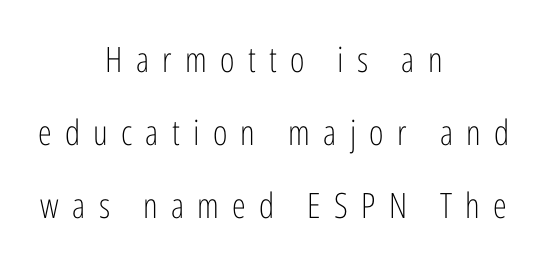
The image shows 35 px light, condensed sans-serif type, upright; set centered, loose line spacing (2.09x), unusually wide letter spacing (+0.38 em), not underlined; low stroke contrast and a medium x-height.
